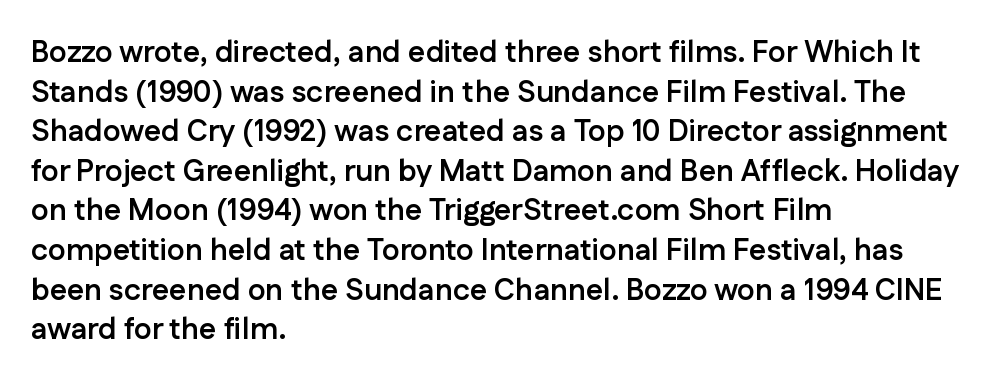
The image shows 30 px semibold sans-serif type, upright; set left-aligned, normal line spacing (1.32x), normal letter spacing, not underlined; low stroke contrast and a medium x-height.
